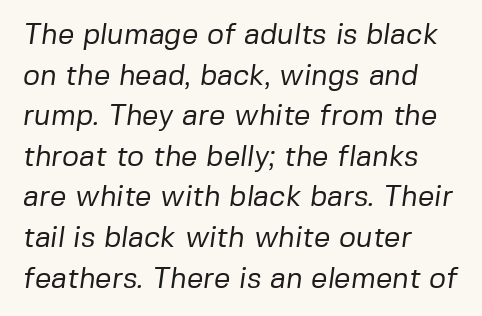
The space between consecutive lines is moderate. Between one letter and the next there's only the usual sliver of space. The face used here is a sans, in the tradition of grotesques and geometrics. A typesetter would call this proportional, since set widths differ per character. The passage shown is not underscored anywhere.
